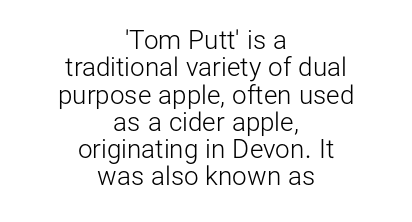
{"italic": "no", "bold": "no", "underline": "no", "align": "center", "line_spacing": "tight", "line_spacing_ratio": 1.05, "letter_spacing": "normal", "letter_spacing_em": 0.0, "glyph_px": 26}
